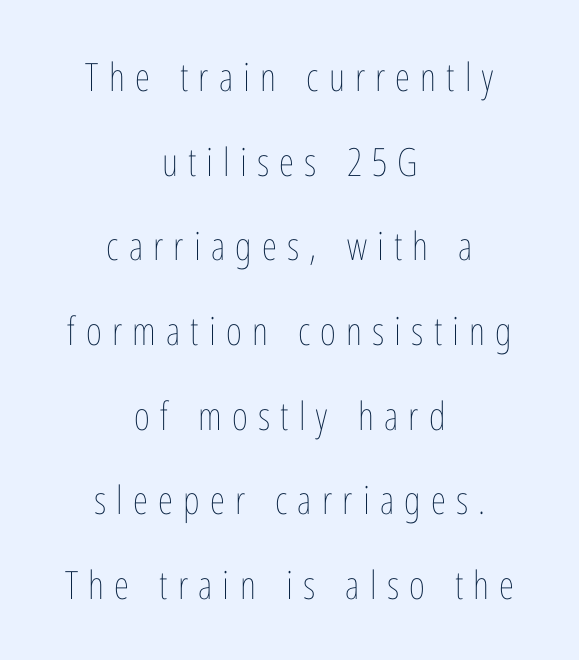
The image shows 39 px thin, condensed type, upright; set centered, loose line spacing (2.17x), unusually wide letter spacing (+0.26 em), not underlined; low stroke contrast and a medium x-height.
